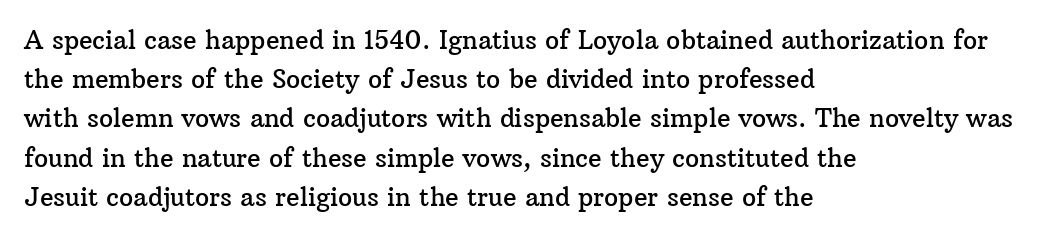
{"italic": "no", "underline": "no", "align": "left", "line_spacing": "normal", "line_spacing_ratio": 1.57, "letter_spacing": "normal", "letter_spacing_em": 0.0, "glyph_px": 25}
